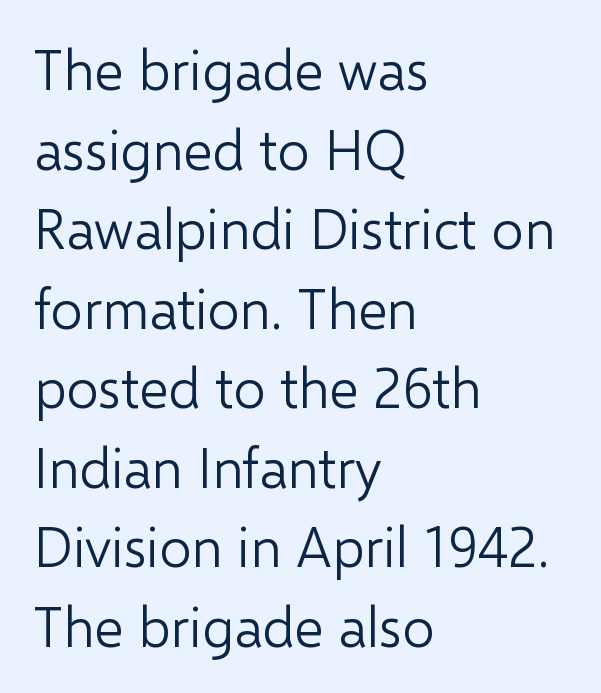
Every stem runs plumb, perpendicular to the baseline. Counters stay open thanks to moderate or lighter strokes. Line beginnings align vertically; line endings do not. The passage shown is typed in a proportional face where columns would drift. Baseline-to-baseline distance is the conventional proportion of letter height.
